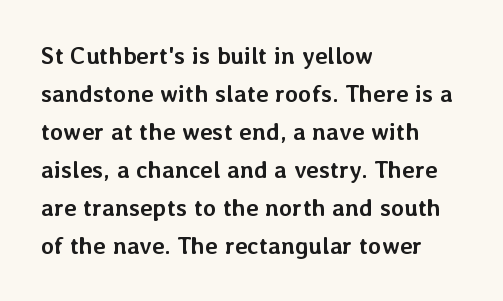
{"italic": "no", "bold": "yes", "underline": "no", "align": "left", "line_spacing": "normal", "line_spacing_ratio": 1.58, "letter_spacing": "normal", "letter_spacing_em": 0.0, "glyph_px": 24}
